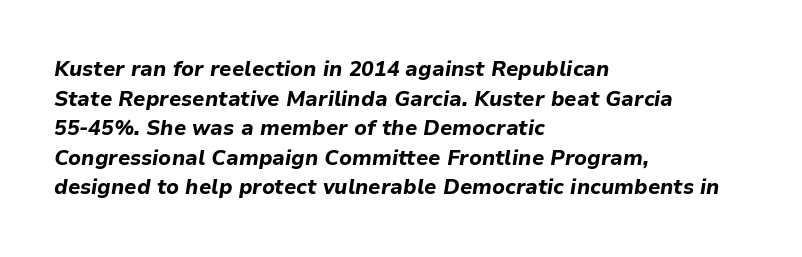
Words appear dense and cohesive because spacing is normal. The axis of the letterforms is tilted away from vertical. Left-aligned paragraph, ragged on the right. The rendering uses a bold face; every stroke is thick and dark.
